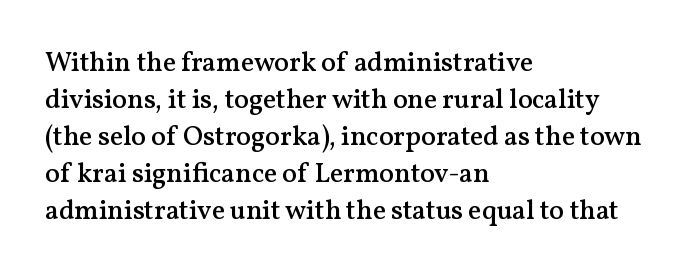
The image shows 27 px text type, upright; set left-aligned, normal line spacing (1.37x), normal letter spacing, not underlined.
